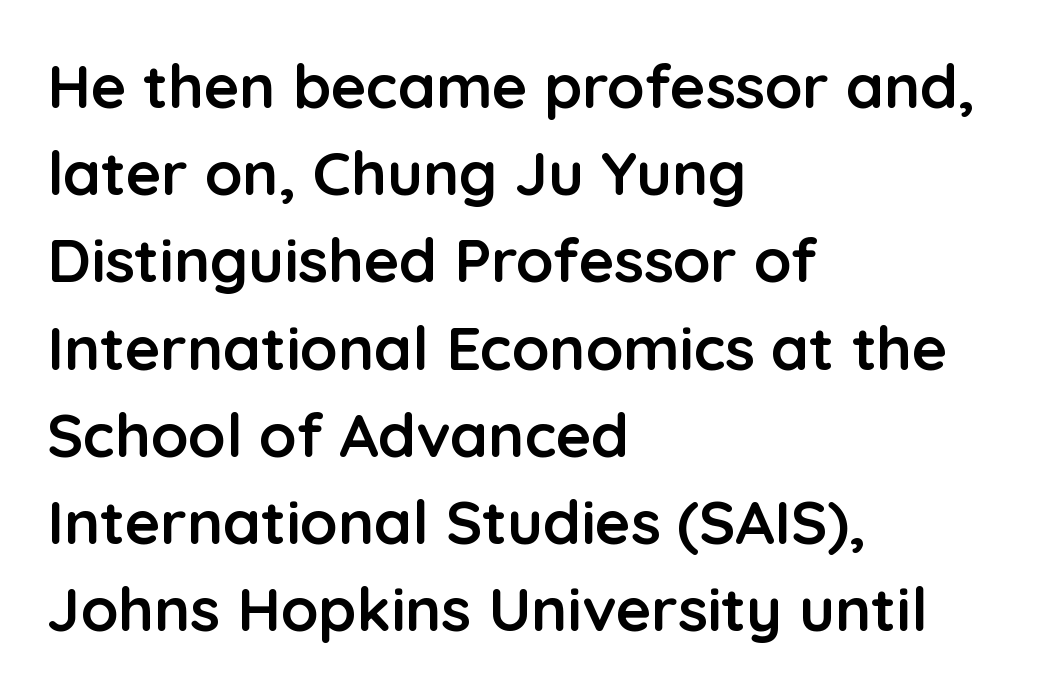
The image shows 61 px semibold sans-serif type, upright; set left-aligned, normal line spacing (1.43x), normal letter spacing, not underlined; low stroke contrast and a medium x-height.
